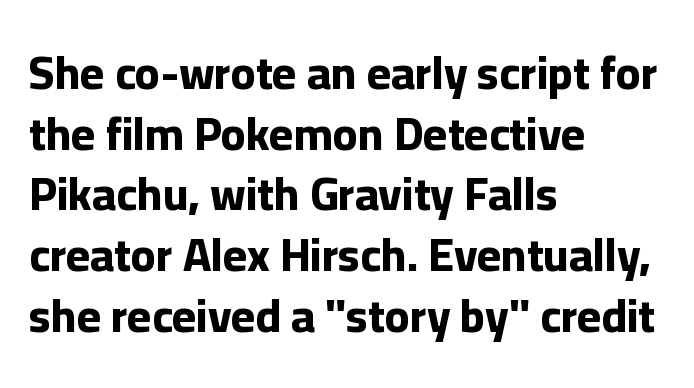
Q: Is the text bold? A: Yes.
Q: Is the text italic (slanted)? A: No, it is upright.
Q: Is the typeface a serif or a sans-serif typeface? A: Sans-serif.
Q: Is the text underlined? A: No.
Q: How is the paragraph aligned? A: Left-aligned.
Q: Is the spacing between letters normal or unusually wide? A: Normal.
Q: Is the spacing between lines tight, normal or loose? A: Normal.
Q: Width (condensed, normal, or wide)? A: Normal.
Q: Stroke contrast? A: Low.
Q: x-height? A: Medium.
Q: Monospaced? A: No.
